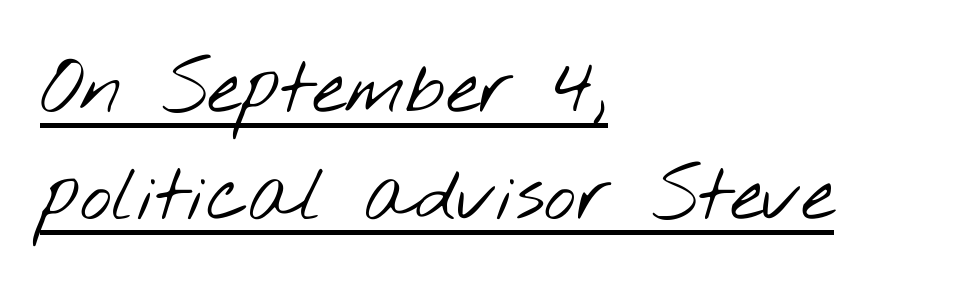
Looks like regular typesetting: each glyph gets only the width it needs. Look at the tracking — it's just the regular setting, nothing added. The typeface chosen for these lines omits serifs. The passage shown is not bold in any degree.
